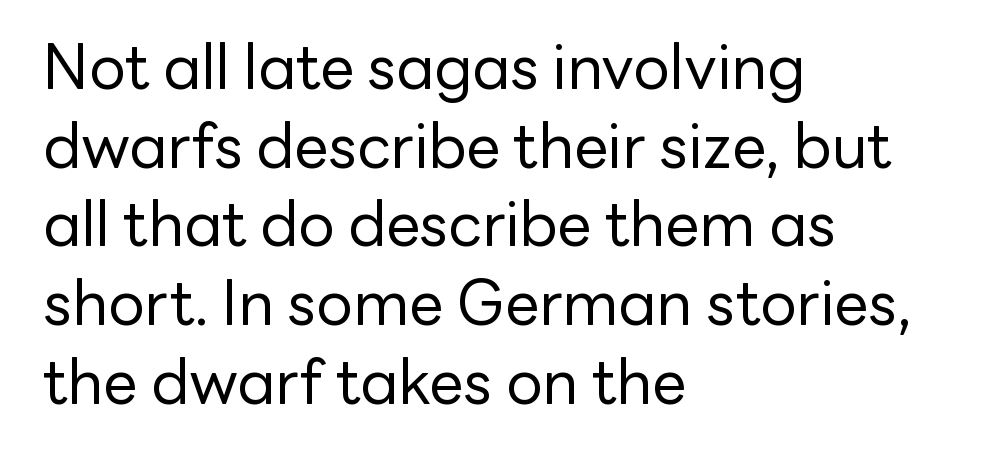
The lines sit at an ordinary, default distance from one another. This is not heavy type; no bold has been used. Regarding serifs, this sample does without them. Left-aligned paragraph, ragged on the right. This rendering features lettering with no underline.
